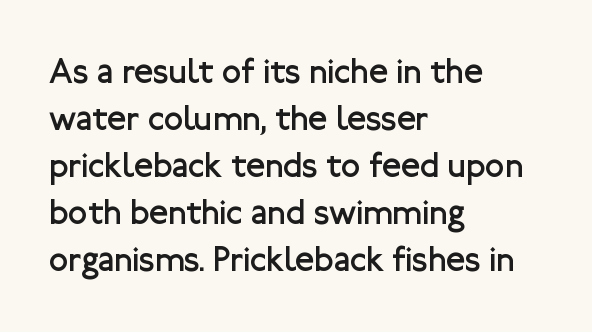
A roman cut, with each character standing at attention. Honestly, the row spacing looks completely unremarkable. Check the space under the baseline: it is left empty. Characters follow at the spacing the type designer built in.
